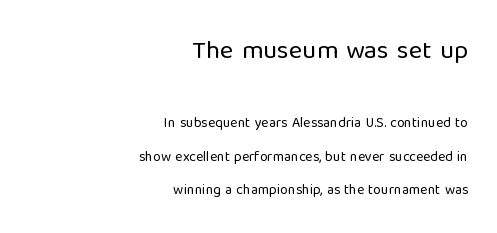
The image shows 26 px text type, upright; set right-aligned, loose line spacing (2.37x), normal letter spacing, not underlined; the first (top) block is 1.86x larger.
